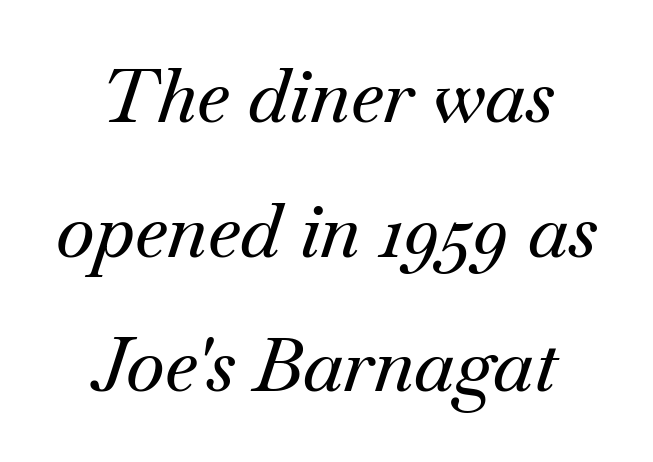
The image shows 74 px serif type, italic (leaning right); set centered, line spacing 1.82x, normal letter spacing, not underlined; medium stroke contrast and a small x-height.
